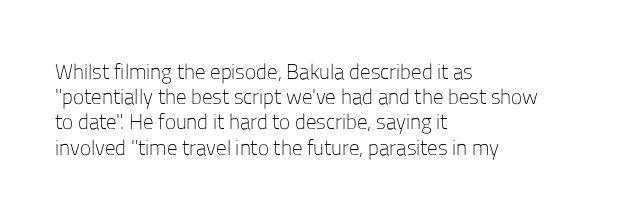
The letterforms sit shoulder to shoulder at normal distance. Typeset ragged right — the left edge is the straight one. The lettering holds an erect, upright posture throughout. Vertical stems look standard width or narrower in stroke. Beneath every word, the page is bare.
